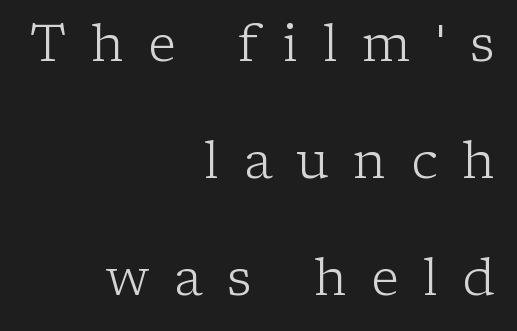
Q: Is the text bold? A: No.
Q: Is the text italic (slanted)? A: No, it is upright.
Q: Is the typeface a serif or a sans-serif typeface? A: Serif.
Q: Is the text underlined? A: No.
Q: How is the paragraph aligned? A: Right-aligned.
Q: Is the spacing between letters normal or unusually wide? A: Unusually wide.
Q: Is the spacing between lines tight, normal or loose? A: Loose.
Q: Width (condensed, normal, or wide)? A: Normal.
Q: Stroke contrast? A: Low.
Q: x-height? A: Medium.
Q: Monospaced? A: No.
